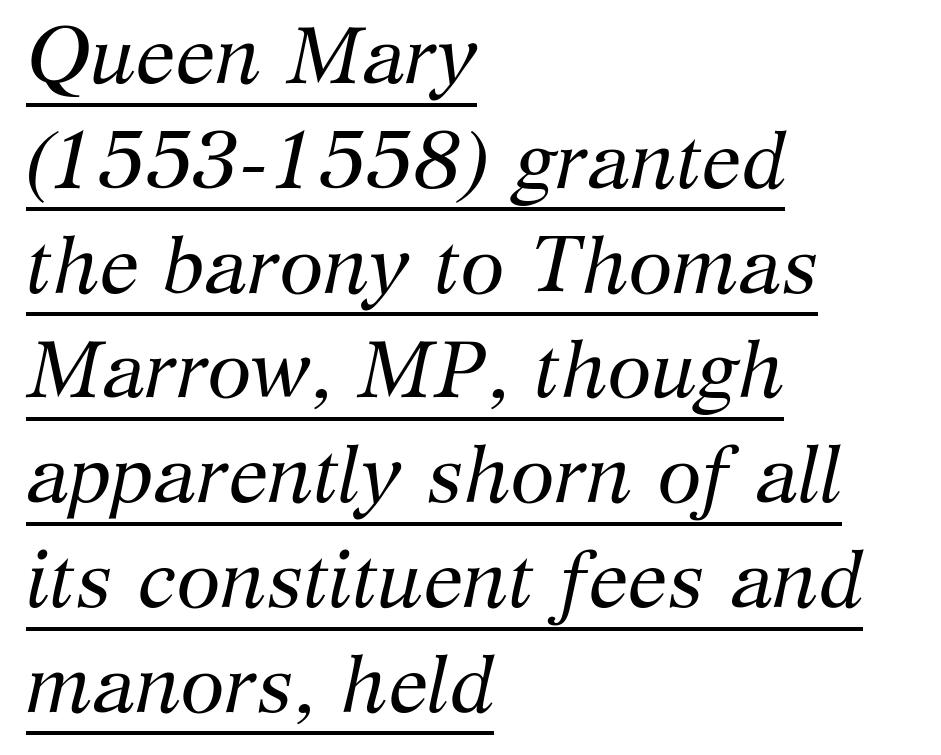
Q: Is the text bold? A: No.
Q: Is the text italic (slanted)? A: Yes, it leans right by about 12 degrees.
Q: Is the typeface a serif or a sans-serif typeface? A: Serif.
Q: Is the text underlined? A: Yes.
Q: How is the paragraph aligned? A: Left-aligned.
Q: Is the spacing between letters normal or unusually wide? A: Normal.
Q: Is the spacing between lines tight, normal or loose? A: Normal.
Q: Width (condensed, normal, or wide)? A: Normal.
Q: Stroke contrast? A: Medium.
Q: x-height? A: Medium.
Q: Monospaced? A: No.
